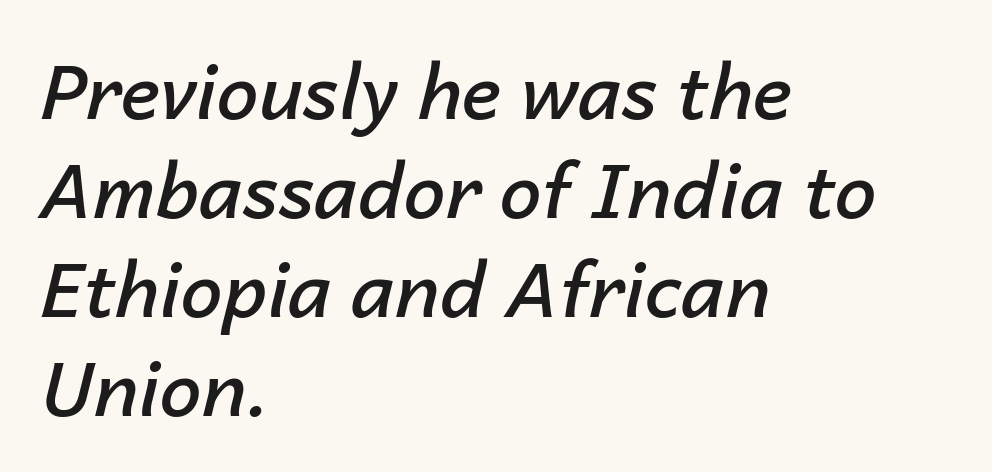
Layout note: lines flush left. The rendering applies a slant to the glyphs. Anything drawn beneath the words? Only blank space. The rendering uses a semibold face; strokes are thickened but not to full bold. Whoever set this chose a conventional vertical rhythm.
